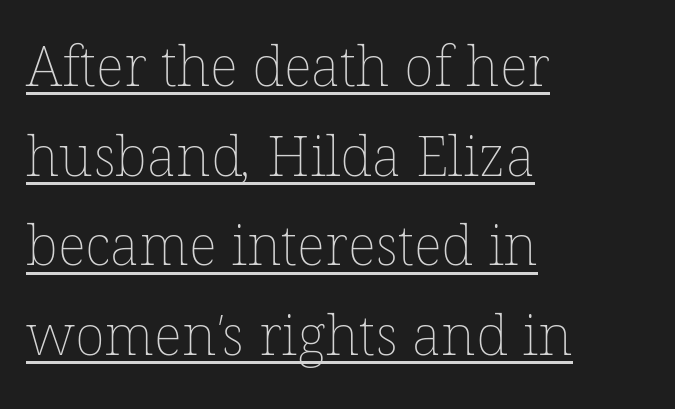
{"bold": "no", "weight": "thin", "width": "normal", "stroke_contrast": "low", "x_height": "medium", "monospaced": "no", "underline": "yes", "align": "left", "line_spacing": "normal", "line_spacing_ratio": 1.6, "letter_spacing": "normal", "letter_spacing_em": 0.0, "glyph_px": 56}
